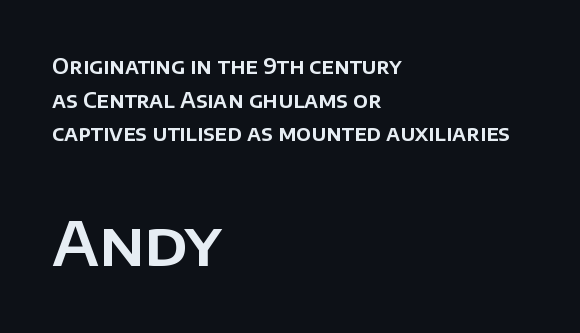
Q: Is the text italic (slanted)? A: No, it is upright.
Q: Is the typeface a serif or a sans-serif typeface? A: Sans-serif.
Q: Is the text underlined? A: No.
Q: How is the paragraph aligned? A: Left-aligned.
Q: Is the spacing between letters normal or unusually wide? A: Normal.
Q: Is the spacing between lines tight, normal or loose? A: Normal.
Q: Which block of text is set in a larger size, the first (top) or the second (bottom)? A: The second (bottom) one.
Q: Width (condensed, normal, or wide)? A: Normal.
Q: Stroke contrast? A: Low.
Q: x-height? A: Large.
Q: Monospaced? A: No.
